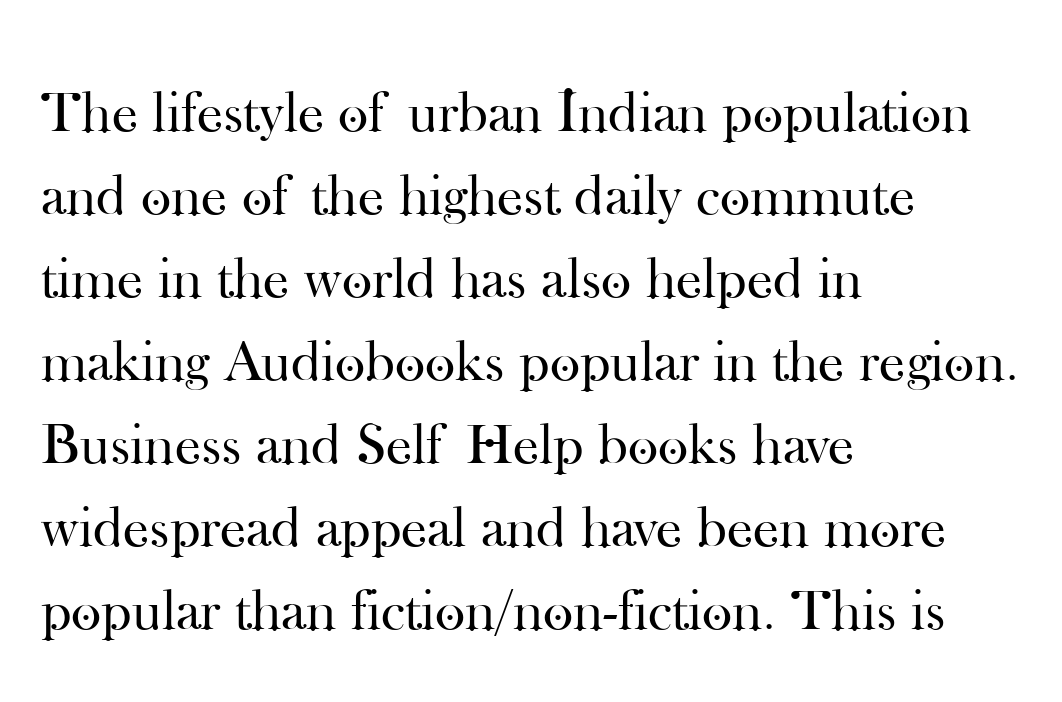
Q: Is the text bold? A: No.
Q: Is the text italic (slanted)? A: No, it is upright.
Q: Is the typeface a serif or a sans-serif typeface? A: Serif.
Q: Is the text underlined? A: No.
Q: How is the paragraph aligned? A: Left-aligned.
Q: Is the spacing between letters normal or unusually wide? A: Normal.
Q: Is the spacing between lines tight, normal or loose? A: Normal.
Q: Width (condensed, normal, or wide)? A: Normal.
Q: Stroke contrast? A: High.
Q: x-height? A: Small.
Q: Monospaced? A: No.
